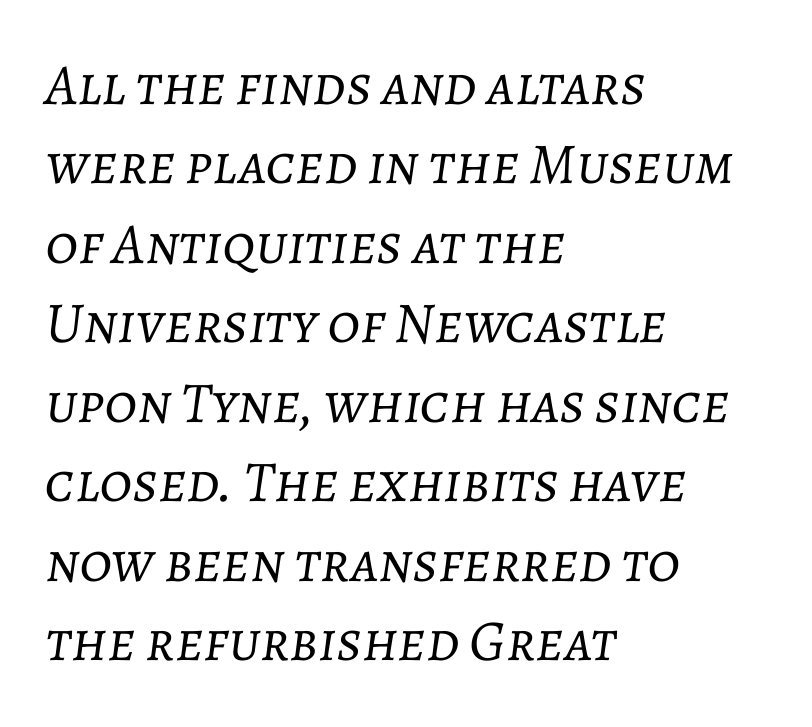
Q: Is the text bold? A: No.
Q: Is the text italic (slanted)? A: Yes, it leans right by about 7 degrees.
Q: Is the text underlined? A: No.
Q: How is the paragraph aligned? A: Left-aligned.
Q: Is the spacing between letters normal or unusually wide? A: Normal.
Q: Is the spacing between lines tight, normal or loose? A: Normal.
Q: Width (condensed, normal, or wide)? A: Normal.
Q: Stroke contrast? A: Low.
Q: x-height? A: Medium.
Q: Monospaced? A: No.
